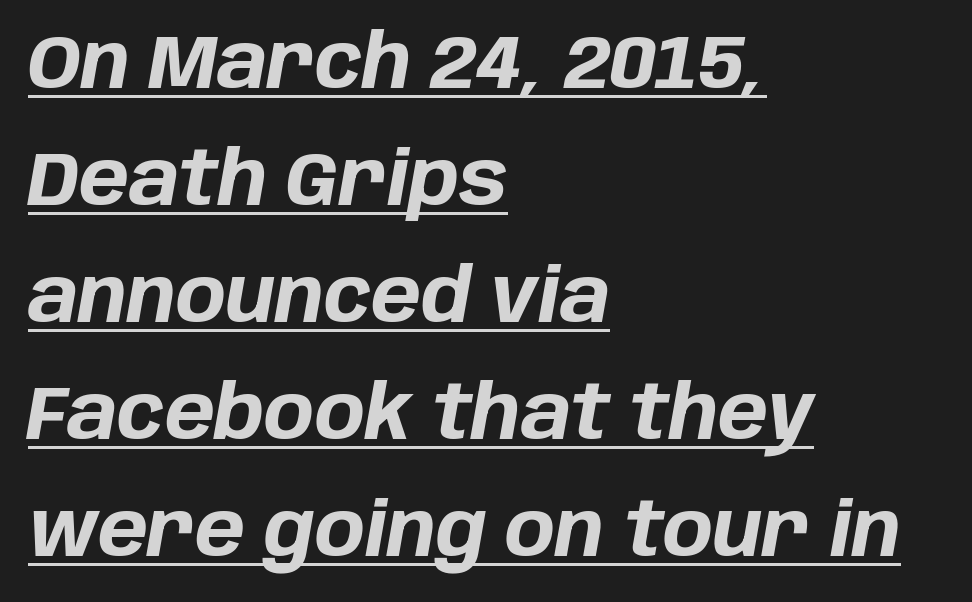
Q: Is the text bold? A: Yes.
Q: Is the text italic (slanted)? A: Yes, it leans right by about 10 degrees.
Q: Is the text underlined? A: Yes.
Q: How is the paragraph aligned? A: Left-aligned.
Q: Is the spacing between letters normal or unusually wide? A: Normal.
Q: Is the spacing between lines tight, normal or loose? A: Normal.
Q: Width (condensed, normal, or wide)? A: Normal.
Q: Stroke contrast? A: Low.
Q: x-height? A: Large.
Q: Monospaced? A: No.
